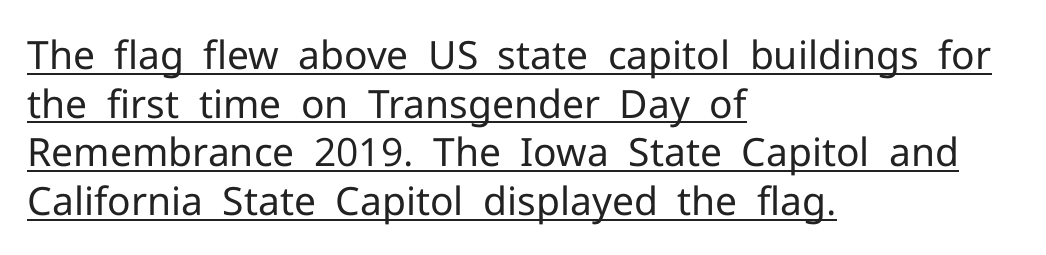
{"serif": "no", "italic": "no", "bold": "no", "weight": "regular", "width": "normal", "stroke_contrast": "low", "x_height": "medium", "monospaced": "no", "underline": "yes", "align": "left", "line_spacing": "normal", "line_spacing_ratio": 1.25, "letter_spacing": "normal", "letter_spacing_em": 0.0, "glyph_px": 39}
